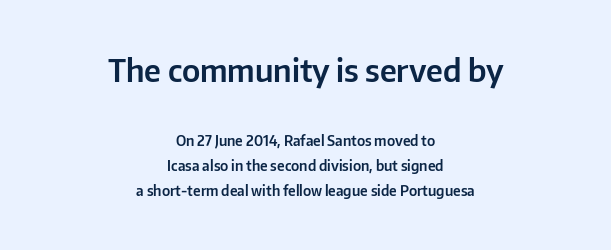
{"serif": "no", "italic": "no", "width": "normal", "stroke_contrast": "low", "x_height": "medium", "monospaced": "no", "underline": "no", "align": "center", "line_spacing_ratio": 1.8, "letter_spacing": "normal", "letter_spacing_em": 0.0, "larger_block": "first", "size_ratio": 2.21, "glyph_px": 31}
